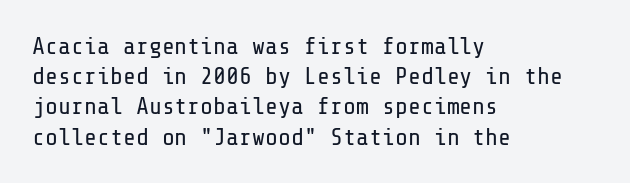
{"italic": "no", "bold": "no", "underline": "no", "align": "left", "line_spacing": "normal", "line_spacing_ratio": 1.26, "letter_spacing": "normal", "letter_spacing_em": 0.0, "glyph_px": 24}
